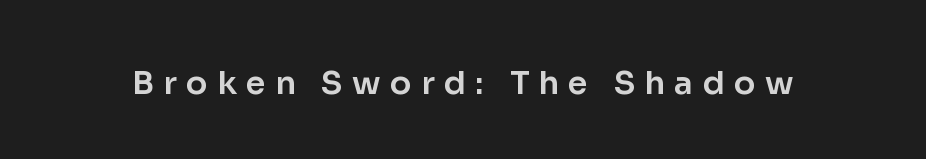
Q: Is the text italic (slanted)? A: No, it is upright.
Q: Is the typeface a serif or a sans-serif typeface? A: Sans-serif.
Q: Is the text underlined? A: No.
Q: Is the spacing between letters normal or unusually wide? A: Unusually wide.
Q: Width (condensed, normal, or wide)? A: Normal.
Q: Stroke contrast? A: Low.
Q: x-height? A: Medium.
Q: Monospaced? A: No.
